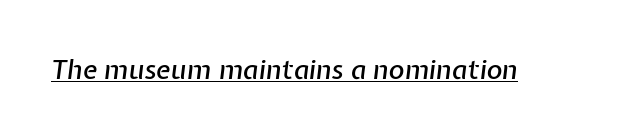
The image shows 27 px text type, italic (leaning right); set normal letter spacing, underlined.
